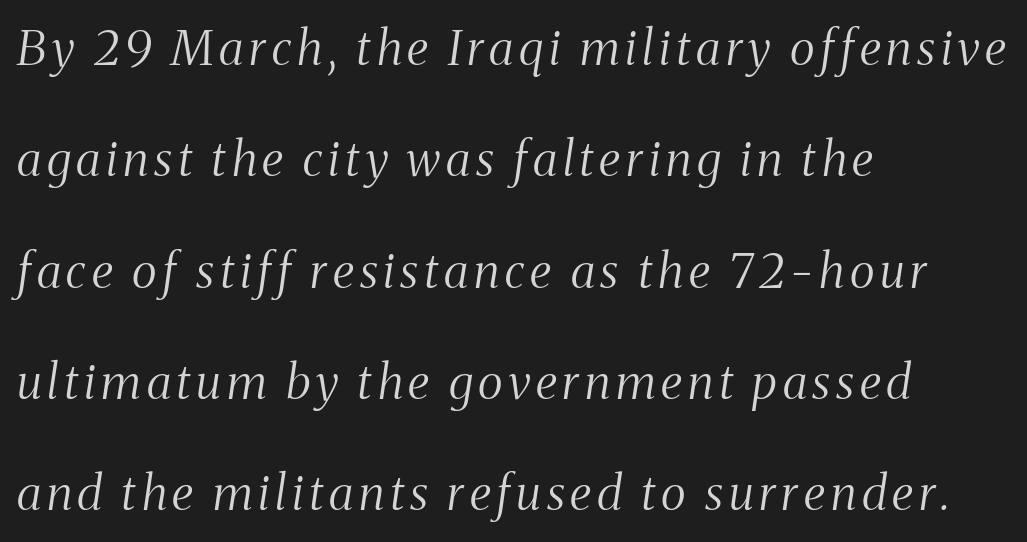
{"serif": "yes", "italic": "yes", "lean": "right", "slant_degrees": 8, "bold": "no", "weight": "light", "width": "condensed", "stroke_contrast": "medium", "x_height": "medium", "monospaced": "no", "underline": "no", "align": "left", "line_spacing": "loose", "line_spacing_ratio": 2.32, "glyph_px": 48}
